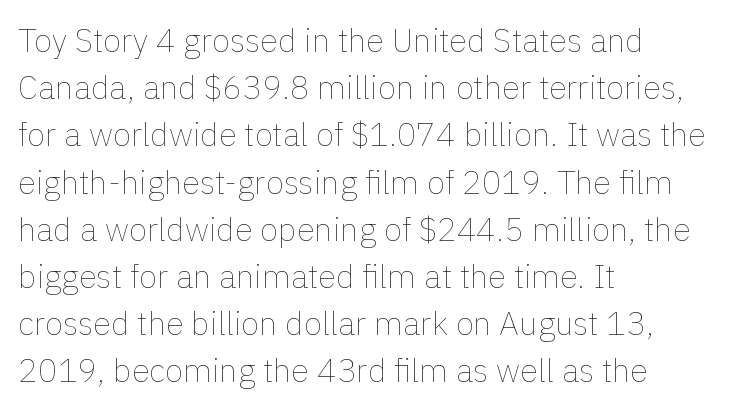
The image shows 33 px thin type, upright; set left-aligned, normal line spacing (1.43x), normal letter spacing, not underlined; a medium x-height.
